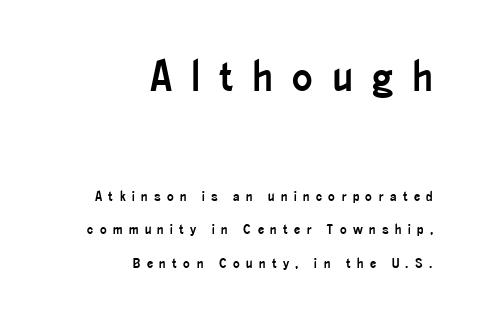
Q: Is the text italic (slanted)? A: No, it is upright.
Q: Is the typeface a serif or a sans-serif typeface? A: Sans-serif.
Q: Is the text underlined? A: No.
Q: How is the paragraph aligned? A: Right-aligned.
Q: Is the spacing between letters normal or unusually wide? A: Unusually wide.
Q: Is the spacing between lines tight, normal or loose? A: Loose.
Q: Which block of text is set in a larger size, the first (top) or the second (bottom)? A: The first (top) one.
Q: Width (condensed, normal, or wide)? A: Condensed.
Q: Stroke contrast? A: Low.
Q: x-height? A: Small.
Q: Monospaced? A: No.
